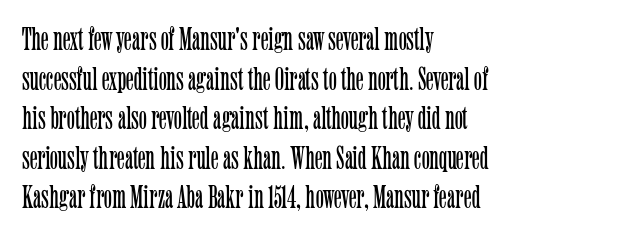
The image shows 33 px light, condensed serif type, upright; set left-aligned, line spacing 1.2x, normal letter spacing, not underlined; low stroke contrast and a medium x-height.
